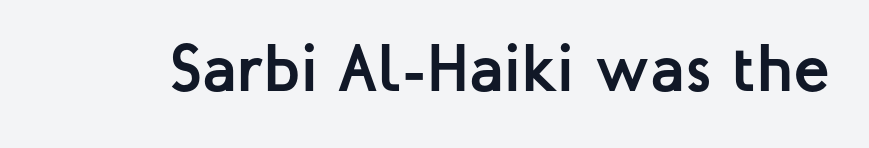
Q: Is the text bold? A: Yes.
Q: Is the text italic (slanted)? A: No, it is upright.
Q: Is the typeface a serif or a sans-serif typeface? A: Sans-serif.
Q: Is the text underlined? A: No.
Q: Is the spacing between letters normal or unusually wide? A: Normal.
Q: Width (condensed, normal, or wide)? A: Normal.
Q: Stroke contrast? A: Low.
Q: x-height? A: Medium.
Q: Monospaced? A: No.
